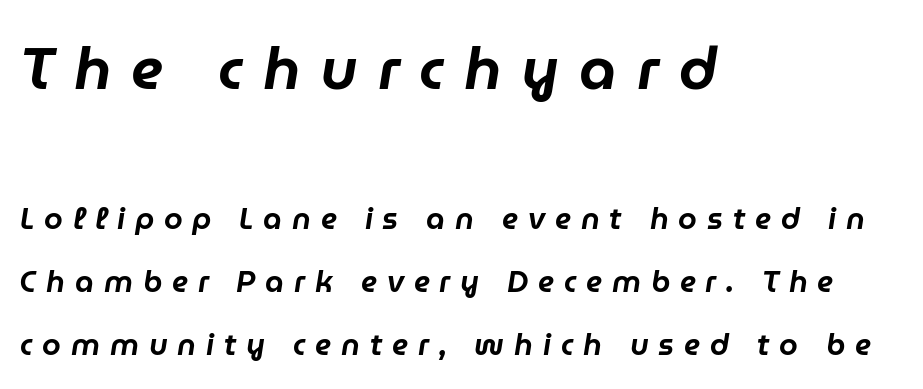
Q: Is the text italic (slanted)? A: Yes, it leans right by about 9 degrees.
Q: Is the text underlined? A: No.
Q: How is the paragraph aligned? A: Left-aligned.
Q: Is the spacing between letters normal or unusually wide? A: Unusually wide.
Q: Is the spacing between lines tight, normal or loose? A: Loose.
Q: Which block of text is set in a larger size, the first (top) or the second (bottom)? A: The first (top) one.
Q: Width (condensed, normal, or wide)? A: Normal.
Q: Stroke contrast? A: Low.
Q: x-height? A: Medium.
Q: Monospaced? A: No.
